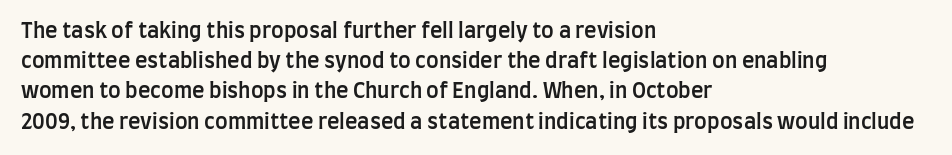
The image shows 21 px text type, upright; set left-aligned, normal line spacing (1.44x), normal letter spacing, not underlined.
